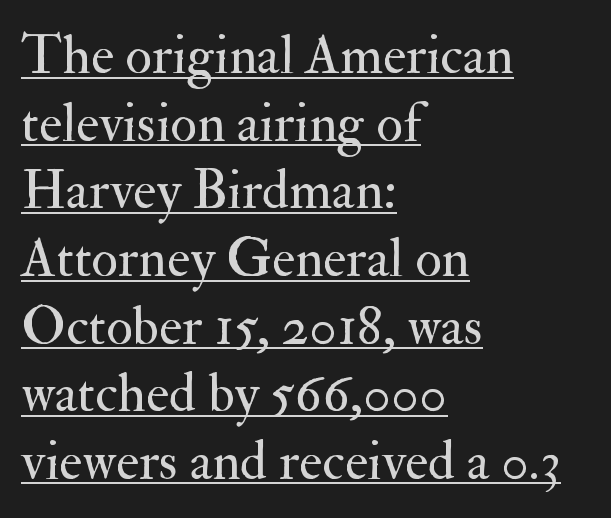
{"serif": "yes", "italic": "no", "bold": "no", "weight": "regular", "width": "normal", "stroke_contrast": "medium", "x_height": "small", "monospaced": "no", "underline": "yes", "align": "left", "line_spacing_ratio": 1.23, "letter_spacing": "normal", "letter_spacing_em": 0.0, "glyph_px": 55}
